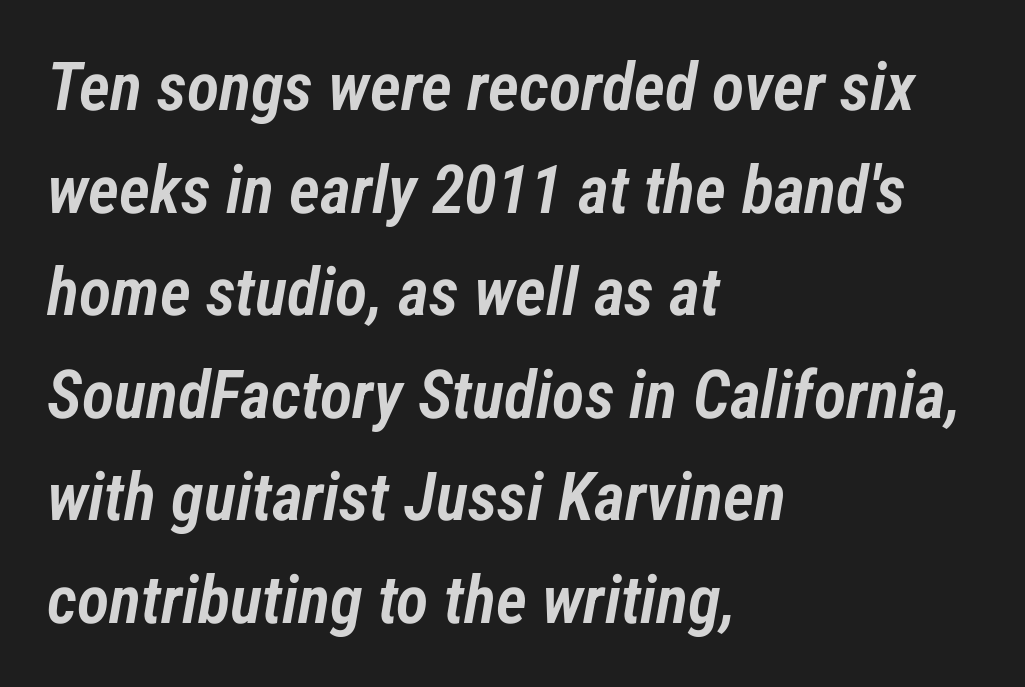
Words float on clear page, feet unadorned. Each line starts at the same left margin while the right side varies. Baseline-to-baseline distance is the conventional proportion of letter height. Observe the ordinary spacing: letters are neighbours, not strangers. Proportional: the letters do not fall into vertical columns.
